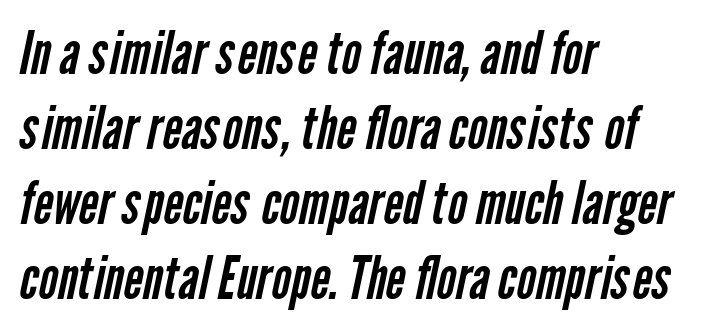
{"serif": "no", "bold": "no", "weight": "regular", "width": "condensed", "stroke_contrast": "low", "x_height": "medium", "monospaced": "no", "underline": "no", "align": "left", "line_spacing": "normal", "line_spacing_ratio": 1.27, "letter_spacing": "normal", "letter_spacing_em": 0.0, "glyph_px": 59}
